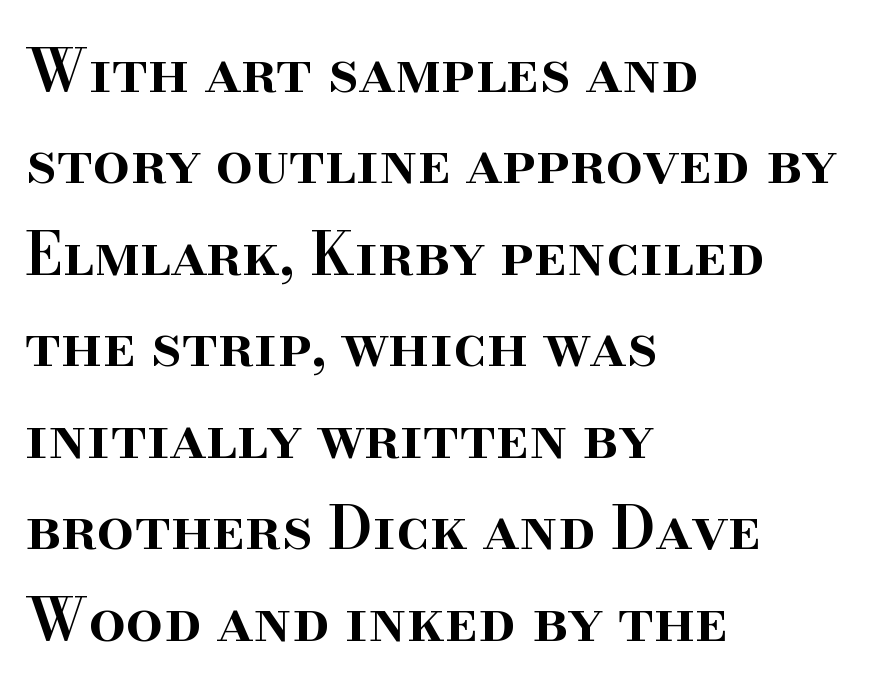
Q: Is the text bold? A: Semi-bold.
Q: Is the text italic (slanted)? A: No, it is upright.
Q: Is the typeface a serif or a sans-serif typeface? A: Serif.
Q: Is the text underlined? A: No.
Q: How is the paragraph aligned? A: Left-aligned.
Q: Is the spacing between letters normal or unusually wide? A: Normal.
Q: Is the spacing between lines tight, normal or loose? A: Normal.
Q: Width (condensed, normal, or wide)? A: Normal.
Q: Stroke contrast? A: High.
Q: x-height? A: Small.
Q: Monospaced? A: No.
